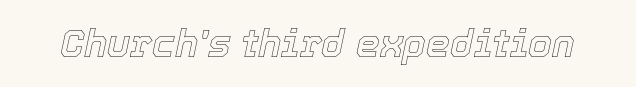
Looks like regular typesetting: each glyph gets only the width it needs. There is no visible air inserted between adjacent glyphs. The specimen omits any rule beneath the text block's lines. The text carries the slant typical of an italic or oblique font.
